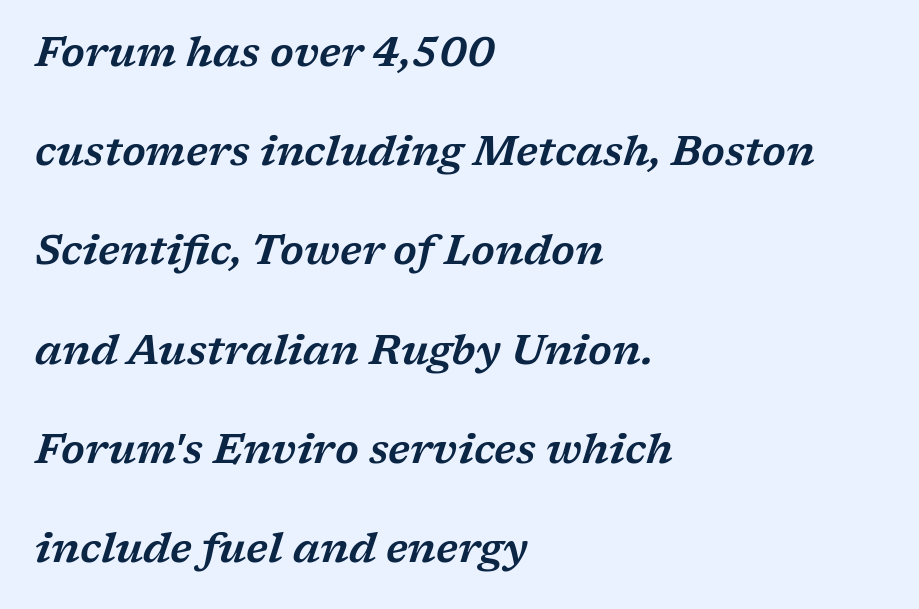
The image shows 41 px wide serif type, italic (leaning right); set left-aligned, loose line spacing (2.42x), normal letter spacing, not underlined; low stroke contrast and a medium x-height.
